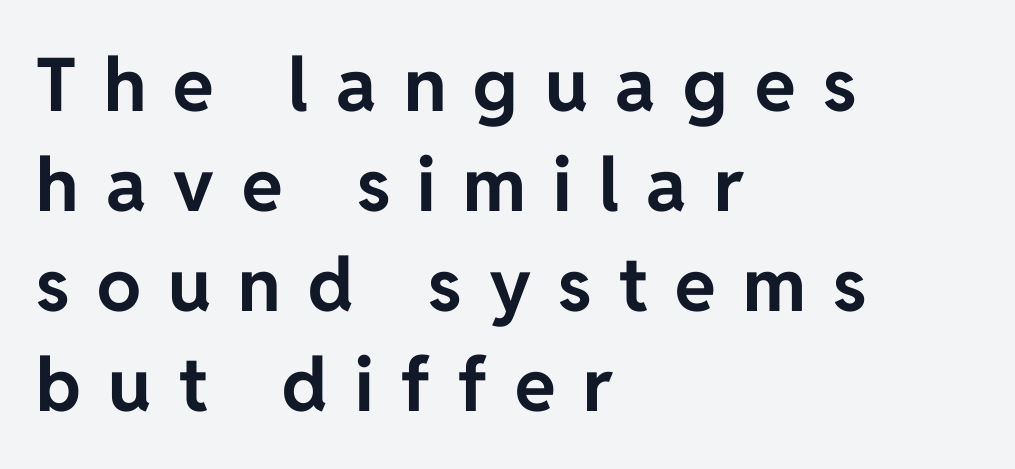
The image shows 74 px bold sans-serif type, upright; set left-aligned, normal line spacing (1.35x), unusually wide letter spacing (+0.37 em), not underlined; low stroke contrast and a medium x-height.
